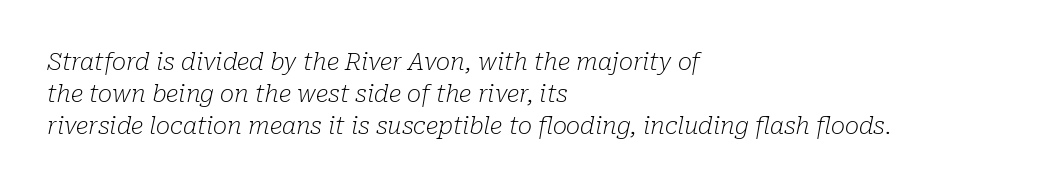
{"italic": "yes", "lean": "right", "slant_degrees": 10, "bold": "no", "underline": "no", "align": "left", "line_spacing": "normal", "line_spacing_ratio": 1.33, "letter_spacing": "normal", "letter_spacing_em": 0.0, "glyph_px": 24}
